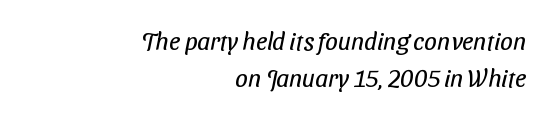
Decoration check: the copy has no underline. Is the stroke heavy? The answer is a plain regular-or-lighter. The text block is weighted toward the right margin, trailing off unevenly leftward. The tracking reads as untouched default to a designer's eye. Normally led — the rows are evenly, conventionally spaced.
